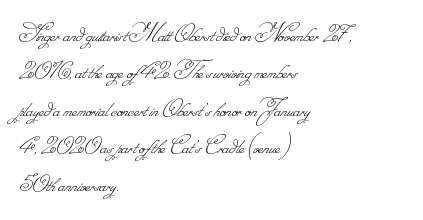
The image shows 26 px text type; set left-aligned, normal line spacing (1.44x), normal letter spacing, not underlined.
